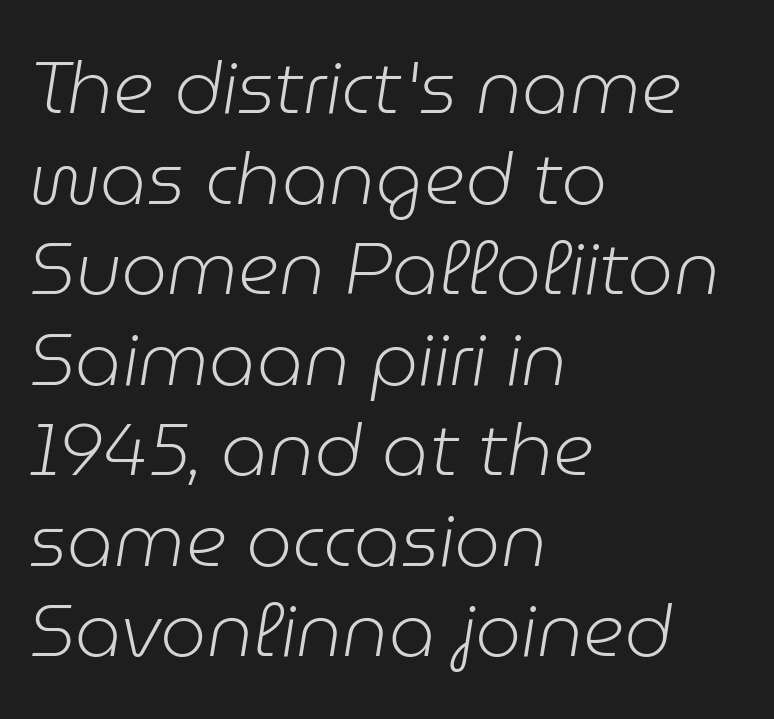
{"italic": "yes", "lean": "right", "slant_degrees": 9, "bold": "no", "weight": "light", "width": "normal", "stroke_contrast": "low", "x_height": "medium", "monospaced": "no", "underline": "no", "align": "left", "line_spacing_ratio": 1.24, "letter_spacing": "normal", "letter_spacing_em": 0.0, "glyph_px": 73}
